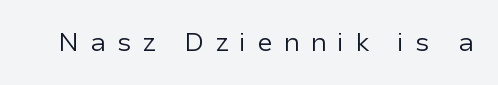
The image shows 26 px text type, upright; set unusually wide letter spacing (+0.4 em), not underlined.
